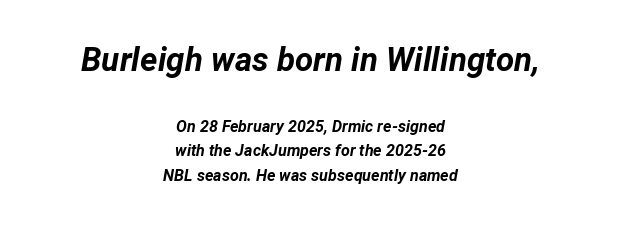
Q: Is the text bold? A: Yes.
Q: Is the text italic (slanted)? A: Yes, it leans right by about 12 degrees.
Q: Is the text underlined? A: No.
Q: How is the paragraph aligned? A: Centered.
Q: Is the spacing between letters normal or unusually wide? A: Normal.
Q: Is the spacing between lines tight, normal or loose? A: Normal.
Q: Which block of text is set in a larger size, the first (top) or the second (bottom)? A: The first (top) one.
Q: Width (condensed, normal, or wide)? A: Normal.
Q: Stroke contrast? A: Low.
Q: x-height? A: Medium.
Q: Monospaced? A: No.
